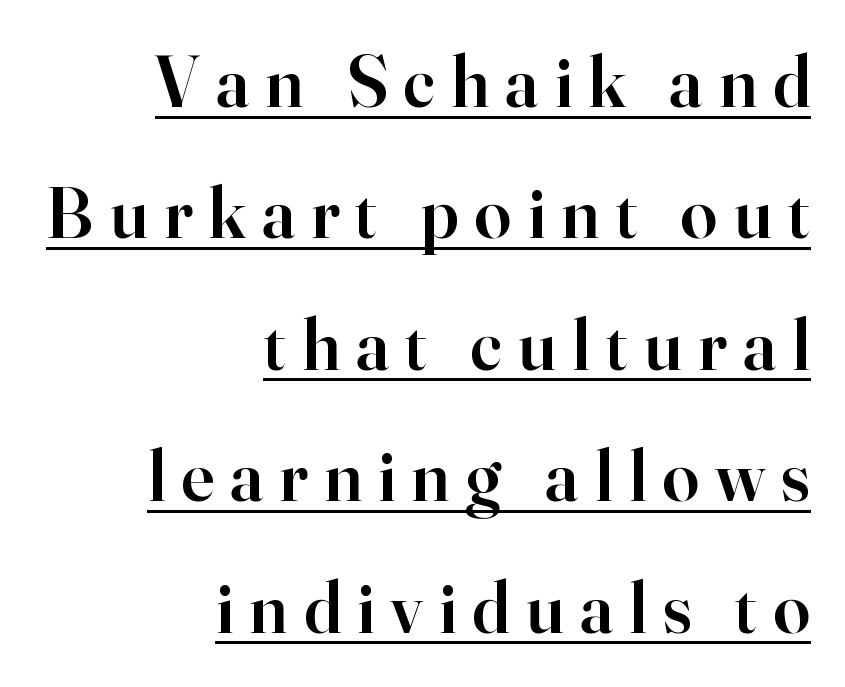
Q: Is the text bold? A: Semi-bold.
Q: Is the text italic (slanted)? A: No, it is upright.
Q: Is the typeface a serif or a sans-serif typeface? A: Serif.
Q: Is the text underlined? A: Yes.
Q: How is the paragraph aligned? A: Right-aligned.
Q: Is the spacing between letters normal or unusually wide? A: Unusually wide.
Q: Width (condensed, normal, or wide)? A: Normal.
Q: Stroke contrast? A: High.
Q: x-height? A: Small.
Q: Monospaced? A: No.
